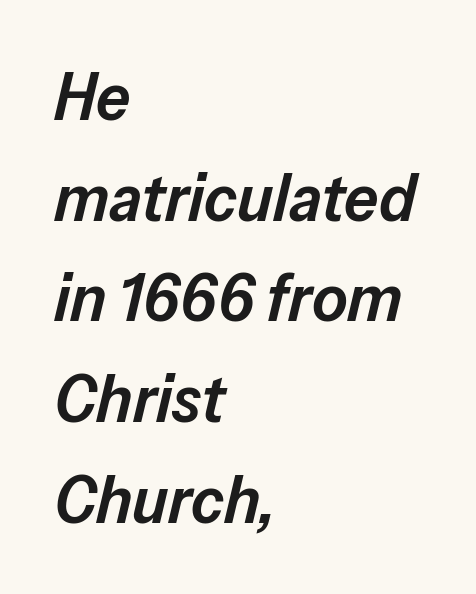
{"italic": "yes", "lean": "right", "slant_degrees": 13, "bold": "semi", "weight": "semibold", "width": "normal", "stroke_contrast": "low", "x_height": "medium", "monospaced": "no", "underline": "no", "align": "left", "line_spacing": "normal", "line_spacing_ratio": 1.48, "letter_spacing": "normal", "letter_spacing_em": 0.0, "glyph_px": 68}
